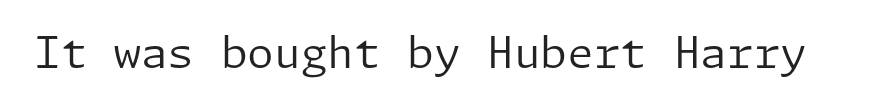
The face used here is rendered with its standard letterfit. Summary of weight: not heavy and not bold. In terms of letterform style, serifs are entirely absent. The lettering stays uniformly vertical, giving the passage a roman look.
